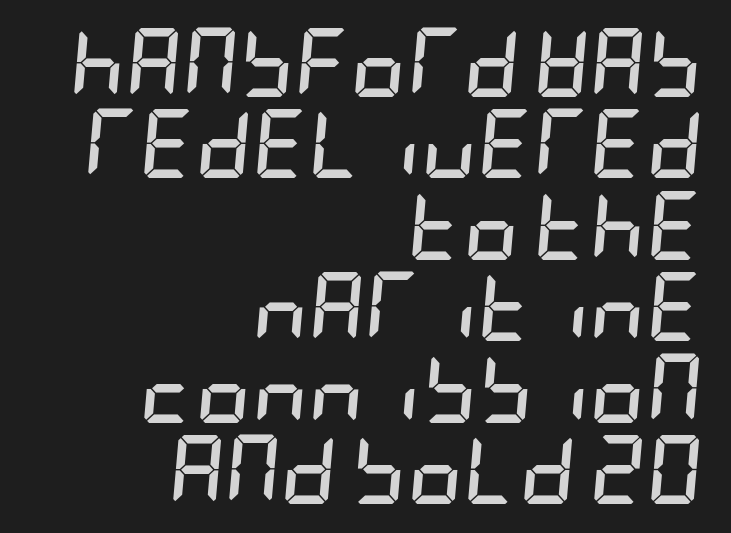
Q: Is the text bold? A: Yes.
Q: Is the text italic (slanted)? A: Yes, it leans right by about 5 degrees.
Q: Is the text underlined? A: No.
Q: How is the paragraph aligned? A: Right-aligned.
Q: Is the spacing between letters normal or unusually wide? A: Normal.
Q: Width (condensed, normal, or wide)? A: Condensed.
Q: Stroke contrast? A: Low.
Q: x-height? A: Large.
